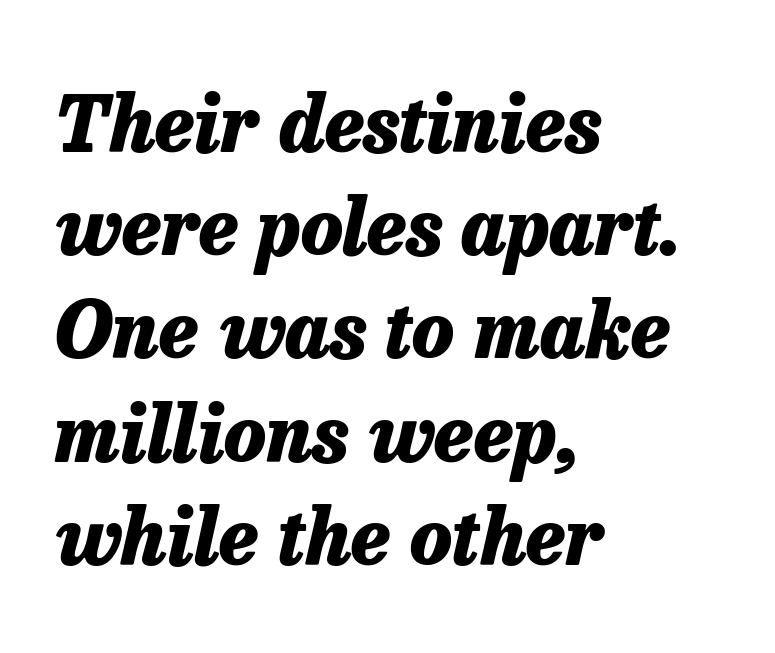
Q: Is the text bold? A: Yes.
Q: Is the text italic (slanted)? A: Yes, it leans right by about 13 degrees.
Q: Is the text underlined? A: No.
Q: How is the paragraph aligned? A: Left-aligned.
Q: Is the spacing between letters normal or unusually wide? A: Normal.
Q: Is the spacing between lines tight, normal or loose? A: Normal.
Q: Width (condensed, normal, or wide)? A: Normal.
Q: Stroke contrast? A: Low.
Q: x-height? A: Medium.
Q: Monospaced? A: No.
